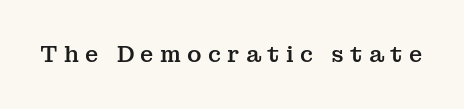
Q: Is the text italic (slanted)? A: No, it is upright.
Q: Is the text underlined? A: No.
Q: Is the spacing between letters normal or unusually wide? A: Unusually wide.
